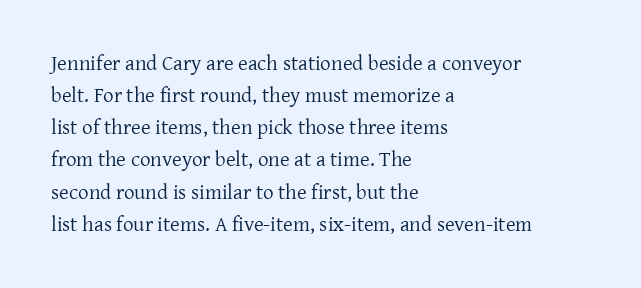
Q: Is the text bold? A: No.
Q: Is the text italic (slanted)? A: No, it is upright.
Q: Is the text underlined? A: No.
Q: How is the paragraph aligned? A: Left-aligned.
Q: Is the spacing between letters normal or unusually wide? A: Normal.
Q: Is the spacing between lines tight, normal or loose? A: Normal.
